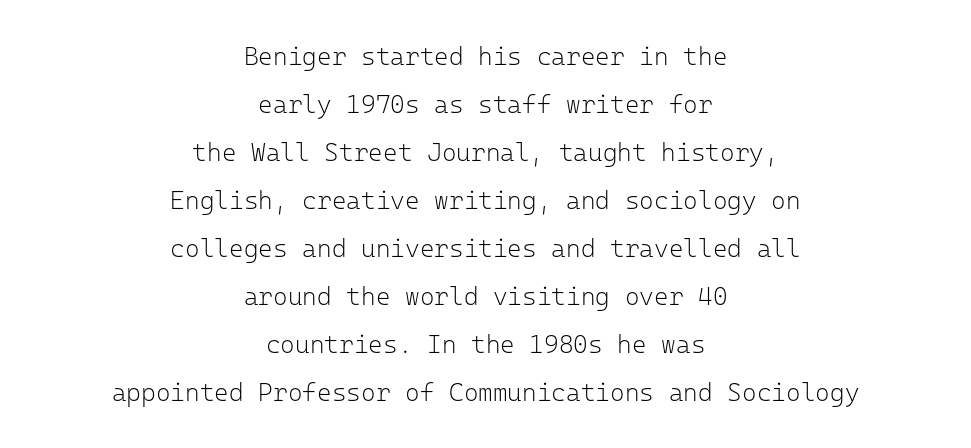
Nothing unusual about the tracking: characters are spaced as the font intends. Summary of weight: not heavy and not bold. Plain, unruled lines of type. When letters stand straight like this, we call the style roman or upright. Vertically, the passage feels expansive, rows floating well apart.
